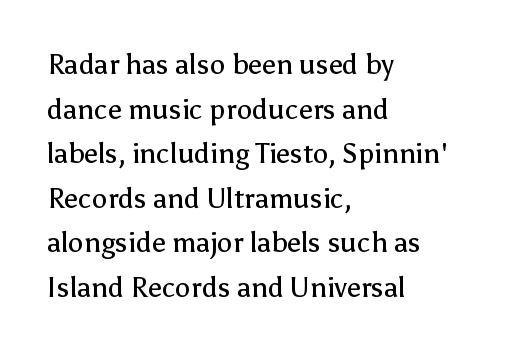
The image shows 28 px regular-weight sans-serif type, upright; set left-aligned, normal line spacing (1.59x), normal letter spacing, not underlined; low stroke contrast and a medium x-height.
